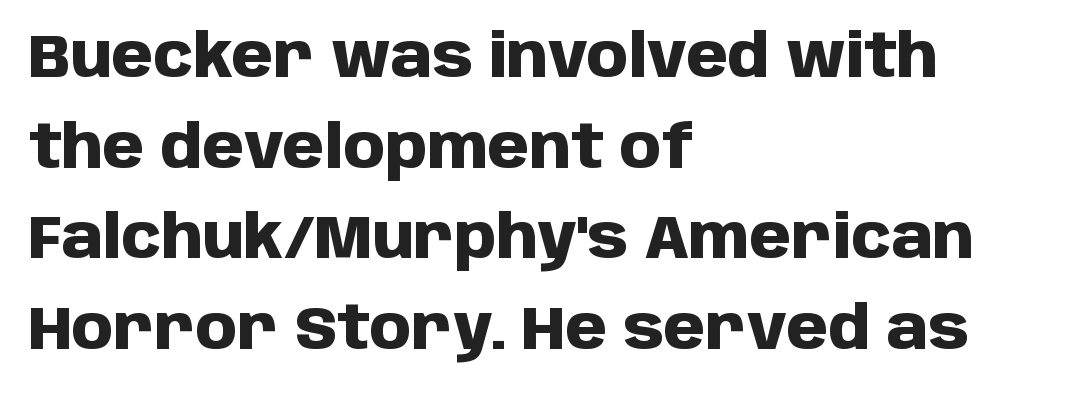
Q: Is the text bold? A: Yes.
Q: Is the text italic (slanted)? A: No, it is upright.
Q: Is the typeface a serif or a sans-serif typeface? A: Sans-serif.
Q: Is the text underlined? A: No.
Q: How is the paragraph aligned? A: Left-aligned.
Q: Is the spacing between letters normal or unusually wide? A: Normal.
Q: Is the spacing between lines tight, normal or loose? A: Normal.
Q: Width (condensed, normal, or wide)? A: Normal.
Q: Stroke contrast? A: Low.
Q: x-height? A: Large.
Q: Monospaced? A: No.
